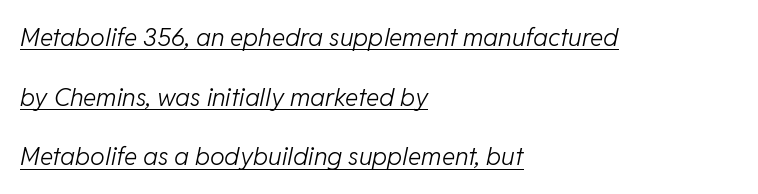
Q: Is the text bold? A: No.
Q: Is the text italic (slanted)? A: Yes, it leans right by about 11 degrees.
Q: Is the text underlined? A: Yes.
Q: How is the paragraph aligned? A: Left-aligned.
Q: Is the spacing between letters normal or unusually wide? A: Normal.
Q: Is the spacing between lines tight, normal or loose? A: Loose.
